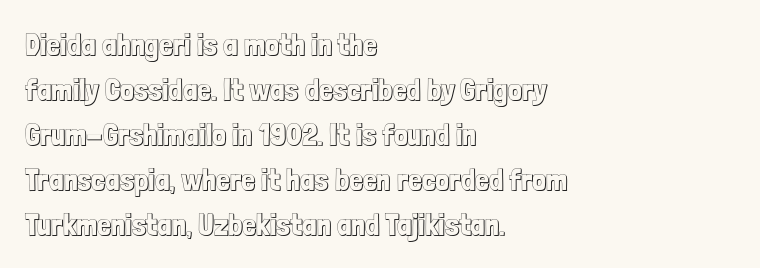
The image shows 31 px condensed type, upright; set left-aligned, normal line spacing (1.45x), normal letter spacing, not underlined; a medium x-height.
